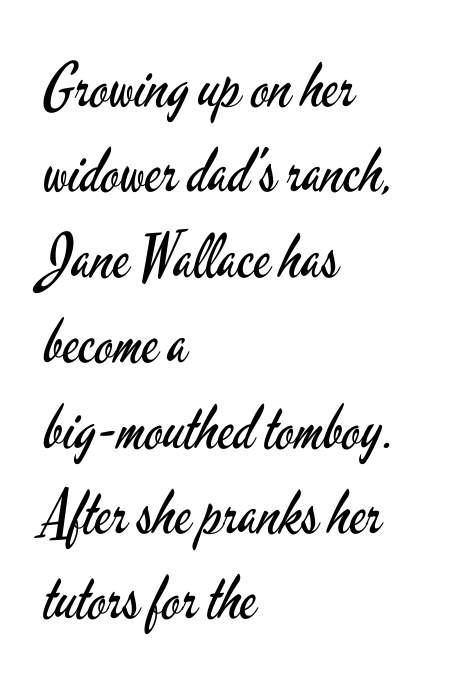
Q: Is the text bold? A: No.
Q: Is the text italic (slanted)? A: Yes.
Q: Is the typeface a serif or a sans-serif typeface? A: Sans-serif.
Q: Is the text underlined? A: No.
Q: How is the paragraph aligned? A: Left-aligned.
Q: Is the spacing between letters normal or unusually wide? A: Normal.
Q: Is the spacing between lines tight, normal or loose? A: Normal.
Q: Width (condensed, normal, or wide)? A: Condensed.
Q: Stroke contrast? A: Low.
Q: x-height? A: Small.
Q: Monospaced? A: No.
